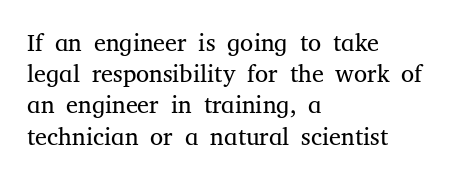
The ragged edge is on the right, which tells us the setting is flush left. The passage shown is not underscored anywhere. These lines were composed using upright roman letters. This sample uses plain, unmodified letter spacing. Reading down the column, the eye jumps a familiar distance to each next line.
